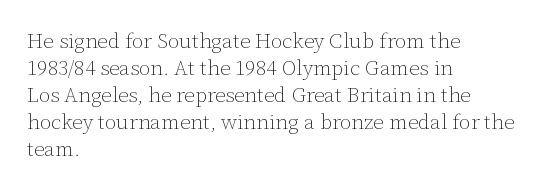
{"italic": "no", "bold": "no", "underline": "no", "align": "left", "line_spacing": "normal", "line_spacing_ratio": 1.29, "letter_spacing": "normal", "letter_spacing_em": 0.0, "glyph_px": 21}
